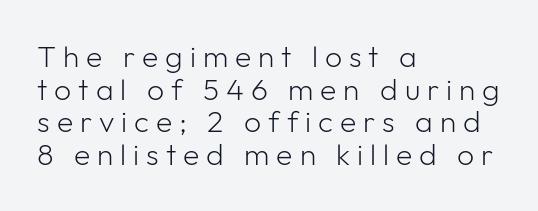
The image shows 30 px light sans-serif type, upright; set left-aligned, tight line spacing (1.09x), unusually wide letter spacing (+0.23 em), not underlined; low stroke contrast and a medium x-height.
